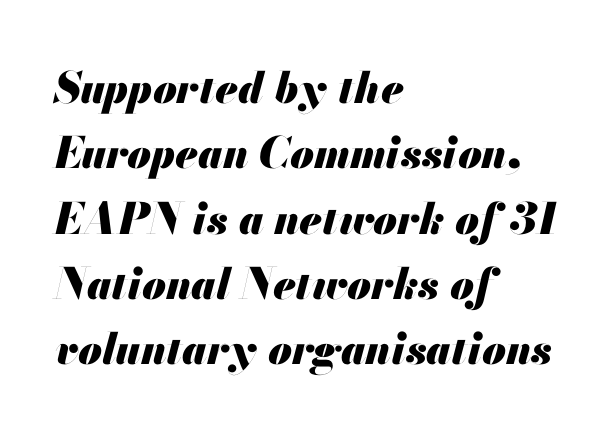
The image shows 43 px heavy type, italic (leaning right); set left-aligned, normal line spacing (1.52x), normal letter spacing, not underlined; medium stroke contrast and a small x-height.
